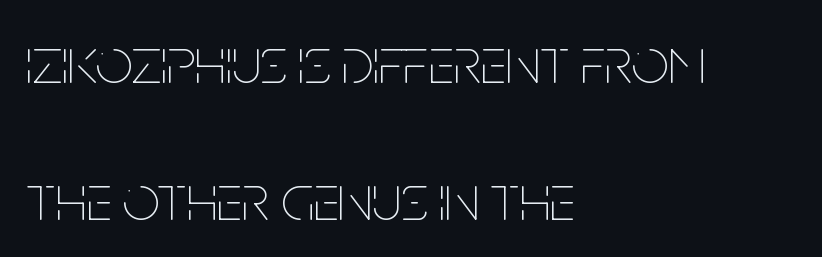
{"italic": "no", "bold": "no", "weight": "thin", "width": "condensed", "stroke_contrast": "low", "x_height": "large", "monospaced": "no", "underline": "no", "align": "left", "line_spacing": "loose", "line_spacing_ratio": 2.08, "letter_spacing": "normal", "letter_spacing_em": 0.0, "glyph_px": 66}
